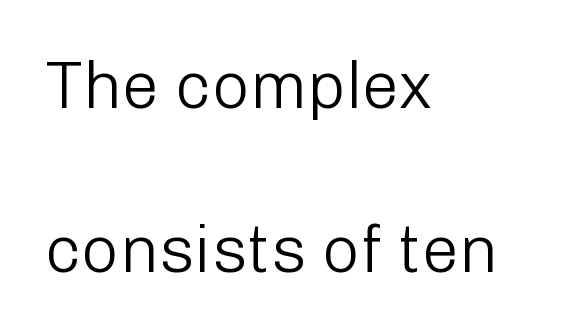
Q: Is the text bold? A: No.
Q: Is the text italic (slanted)? A: No, it is upright.
Q: Is the typeface a serif or a sans-serif typeface? A: Sans-serif.
Q: Is the text underlined? A: No.
Q: How is the paragraph aligned? A: Left-aligned.
Q: Is the spacing between letters normal or unusually wide? A: Normal.
Q: Is the spacing between lines tight, normal or loose? A: Loose.
Q: Width (condensed, normal, or wide)? A: Normal.
Q: Stroke contrast? A: Low.
Q: x-height? A: Medium.
Q: Monospaced? A: No.
